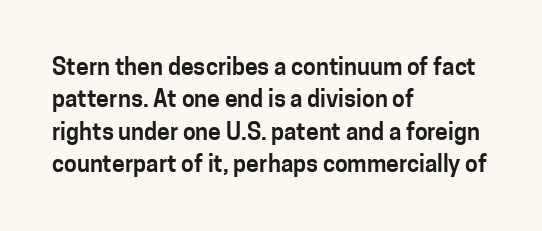
Q: Is the text italic (slanted)? A: No, it is upright.
Q: Is the text underlined? A: No.
Q: How is the paragraph aligned? A: Left-aligned.
Q: Is the spacing between letters normal or unusually wide? A: Normal.
Q: Is the spacing between lines tight, normal or loose? A: Normal.
